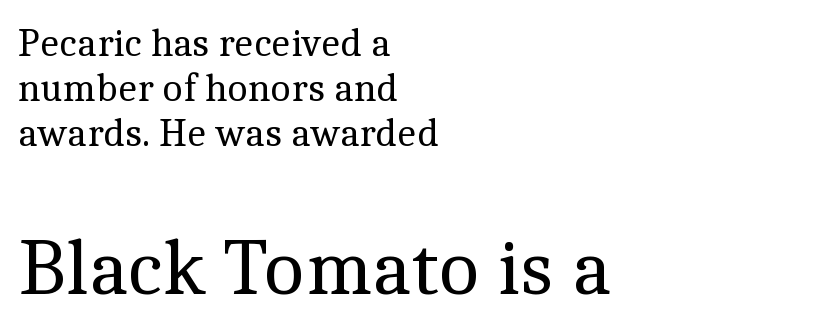
In terms of letterspacing, this is plain default setting. Vertically, the passage feels compressed, each row crowding the next. Font category for this specimen: serif. The strokes carry an ordinary text weight at most.
